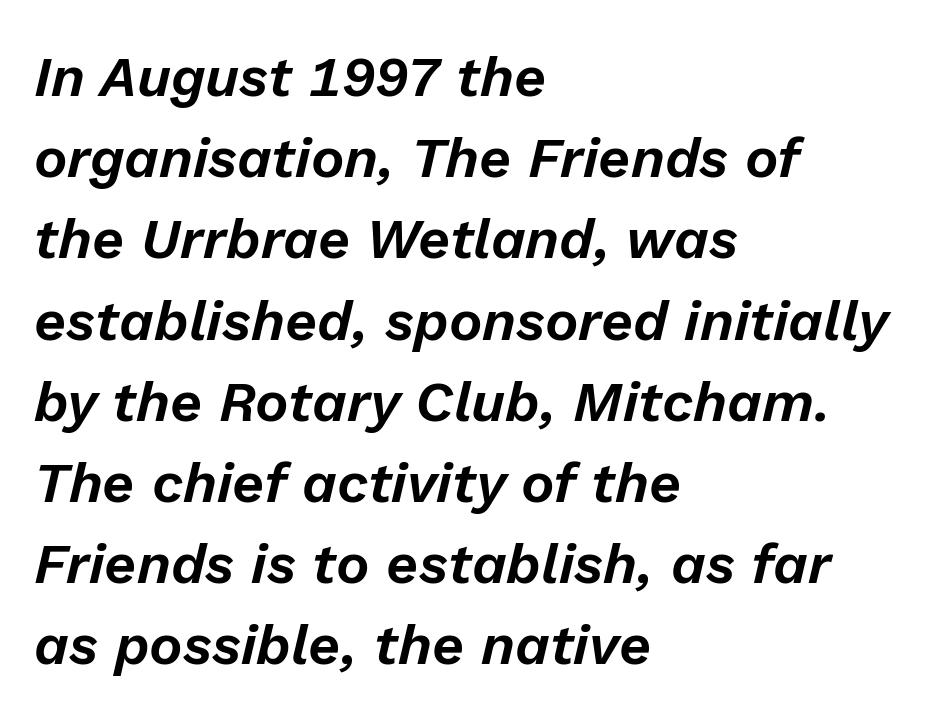
Students, note that the glyphs here touch the page at normal intervals. One-word summary of the alignment: left. This sample uses an oblique cut, with every glyph tilted off the vertical. Does the leading feel generous? No, just average. These lines are rendered in a variable-pitch font.
